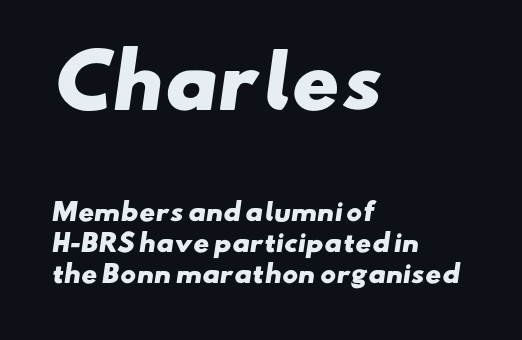
The image shows 72 px heavy, wide sans-serif type; set left-aligned, normal line spacing (1.29x), normal letter spacing, not underlined; the first (top) block is 3.0x larger; low stroke contrast and a small x-height.
